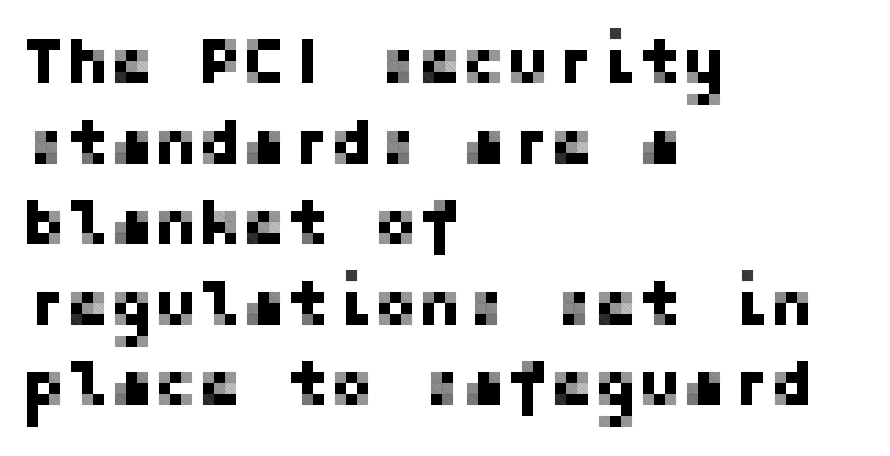
Q: Is the text italic (slanted)? A: No, it is upright.
Q: Is the typeface a serif or a sans-serif typeface? A: Sans-serif.
Q: Is the text underlined? A: No.
Q: How is the paragraph aligned? A: Left-aligned.
Q: Is the spacing between letters normal or unusually wide? A: Normal.
Q: Width (condensed, normal, or wide)? A: Normal.
Q: Stroke contrast? A: Low.
Q: x-height? A: Medium.
